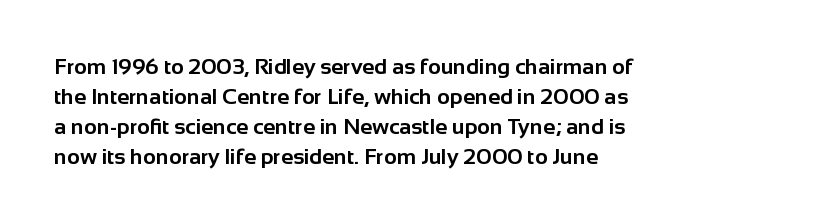
Italic: no, the glyphs are upright roman. Standard letterfit; no display-style spreading of the glyphs. Glance below the letters and you will spot only blank space. Its strokes are broad and dark, the hallmark of bold type.
